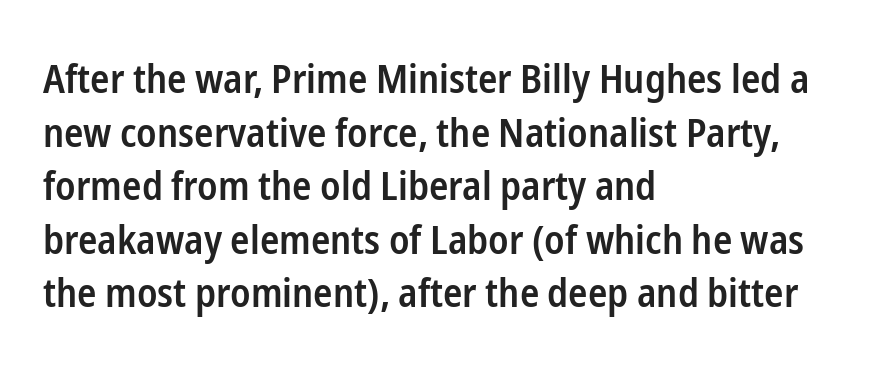
The image shows 40 px semibold, condensed sans-serif type, upright; set left-aligned, normal line spacing (1.34x), normal letter spacing, not underlined; low stroke contrast and a medium x-height.
